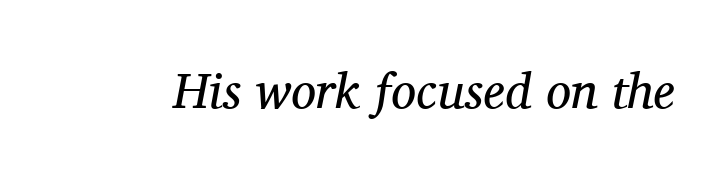
The image shows 50 px regular-weight serif type, italic (leaning right); set normal letter spacing, not underlined; medium stroke contrast and a medium x-height.
